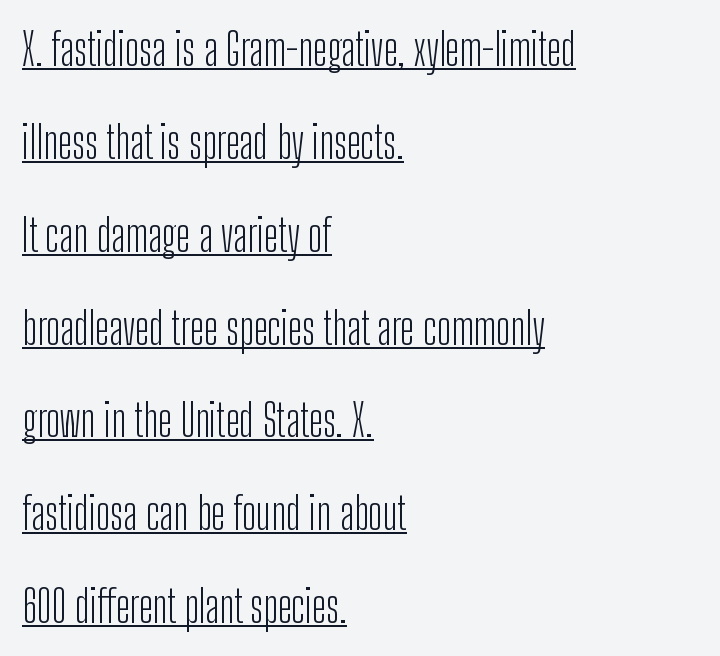
The image shows 44 px light, condensed sans-serif type, upright; set left-aligned, loose line spacing (2.11x), normal letter spacing, underlined; low stroke contrast and a medium x-height.
